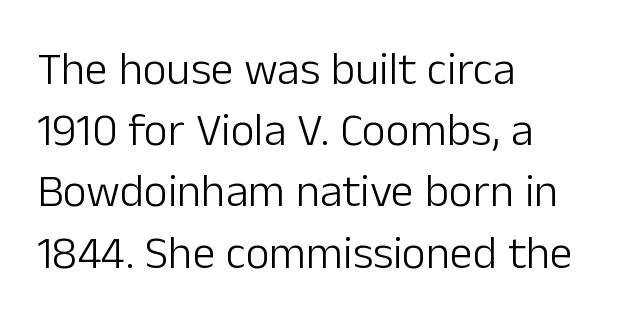
The type family on display is of the sans-serif kind. The weight tops out at a normal text grade. The strip under each line holds only bare page. Each new line begins a customary step beneath the previous one. These lines stack with their left ends in a neat column.
